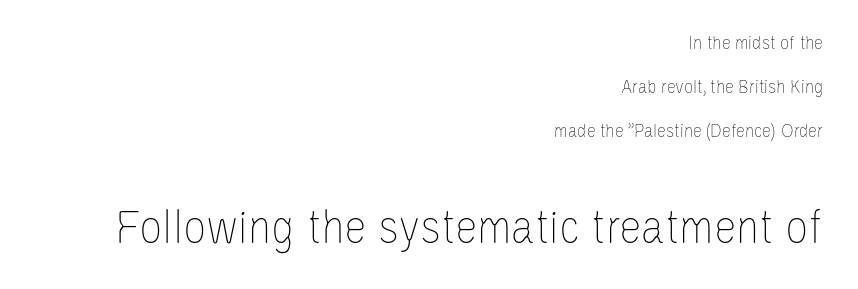
{"italic": "no", "bold": "no", "weight": "thin", "width": "condensed", "stroke_contrast": "low", "x_height": "large", "monospaced": "no", "underline": "no", "align": "right", "line_spacing": "loose", "line_spacing_ratio": 2.21, "letter_spacing": "normal", "letter_spacing_em": 0.0, "larger_block": "second", "size_ratio": 2.55, "glyph_px": 51}
